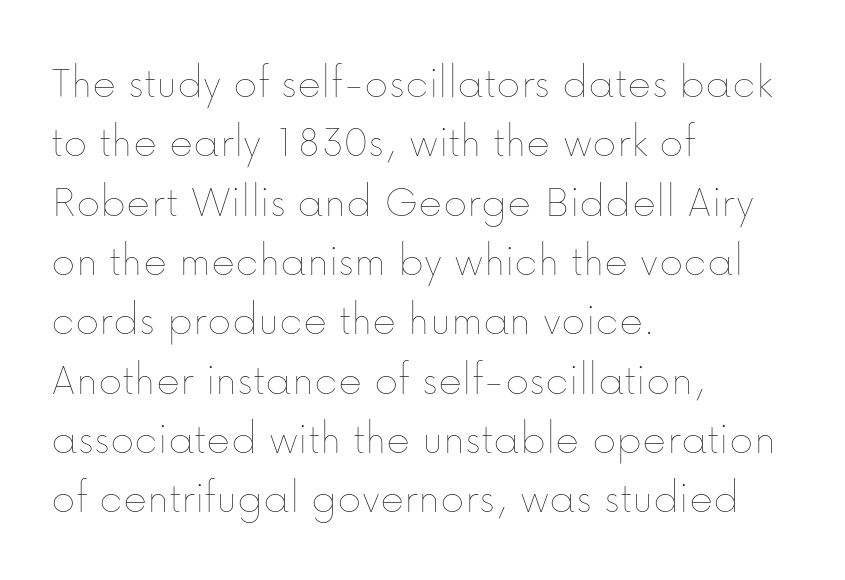
Weight: not bold — regular or lighter. The rag falls on the right side of this text block. This sample has the flowing, uneven cadence of proportional lettering. Summary of vertical rhythm: regular, with standard interline spacing.
